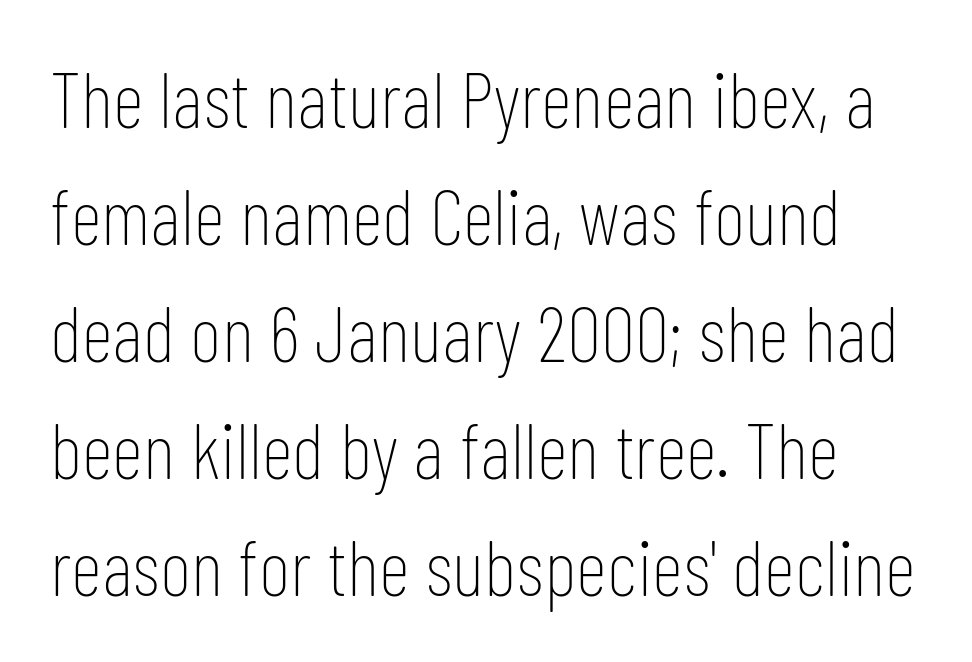
{"serif": "no", "italic": "no", "bold": "no", "weight": "thin", "width": "condensed", "stroke_contrast": "low", "x_height": "medium", "monospaced": "no", "underline": "no", "line_spacing": "normal", "line_spacing_ratio": 1.5, "letter_spacing": "normal", "letter_spacing_em": 0.0, "glyph_px": 78}
